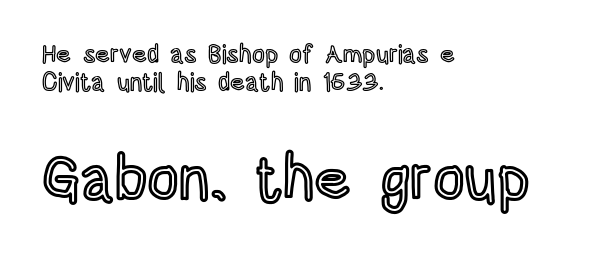
In CSS terms this would be text-align: left. The designer dialed line spacing down below the default. Posture: straight, roman, zero tilt. Has an underline been added? It has not. Between these two stacked blocks, the lower one wins on size.
